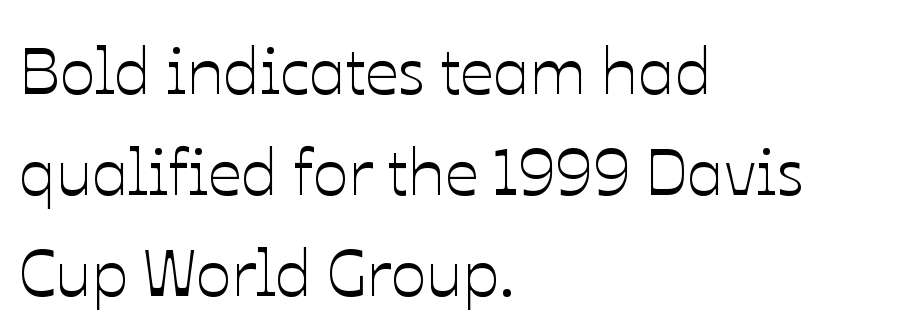
{"italic": "no", "width": "normal", "stroke_contrast": "low", "x_height": "medium", "monospaced": "no", "underline": "no", "align": "left", "line_spacing": "normal", "line_spacing_ratio": 1.53, "letter_spacing": "normal", "letter_spacing_em": 0.0, "glyph_px": 66}
